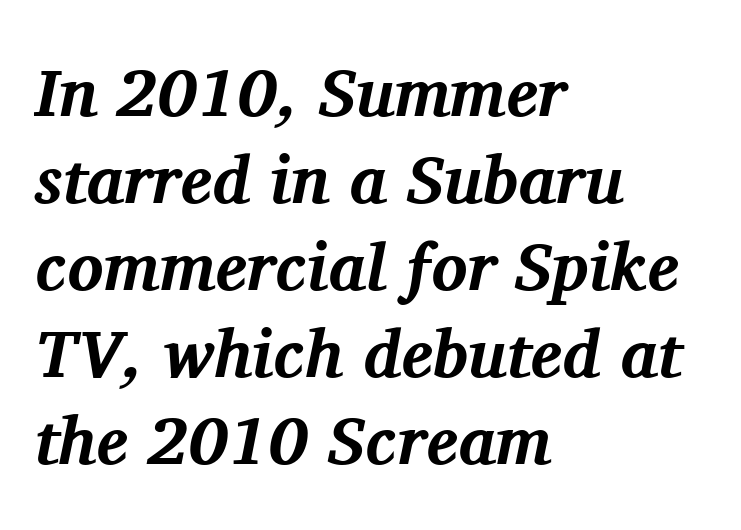
{"serif": "yes", "italic": "yes", "lean": "right", "slant_degrees": 11, "bold": "yes", "weight": "bold", "width": "normal", "stroke_contrast": "medium", "x_height": "medium", "monospaced": "no", "underline": "no", "align": "left", "line_spacing": "normal", "line_spacing_ratio": 1.3, "letter_spacing": "normal", "letter_spacing_em": 0.0, "glyph_px": 67}
